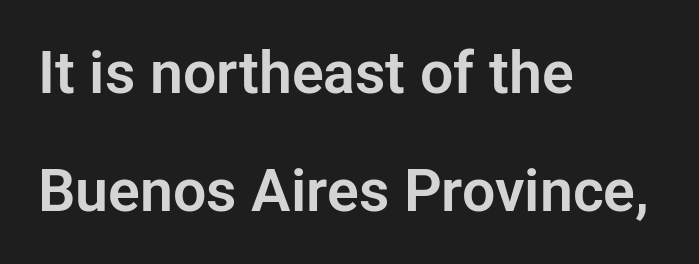
All the whitespace from short lines collects on the right. Each letter keeps its own natural width here, so spacing adapts to shape. Default kerning and tracking; the words read as compact shapes. Students, observe: this is what heavily led, spacious text looks like.
